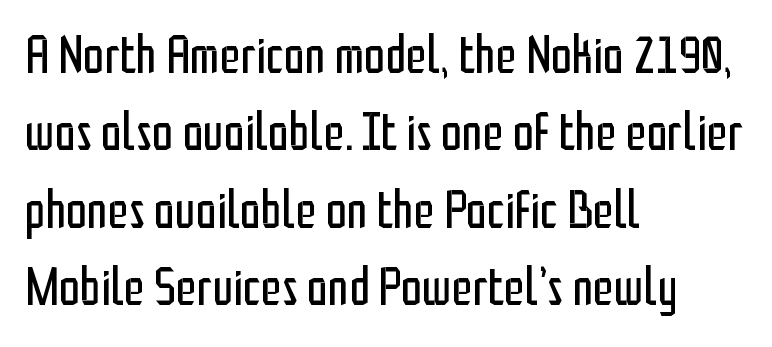
The image shows 53 px regular-weight, condensed sans-serif type, upright; set left-aligned, normal line spacing (1.46x), normal letter spacing, not underlined; low stroke contrast and a medium x-height.
